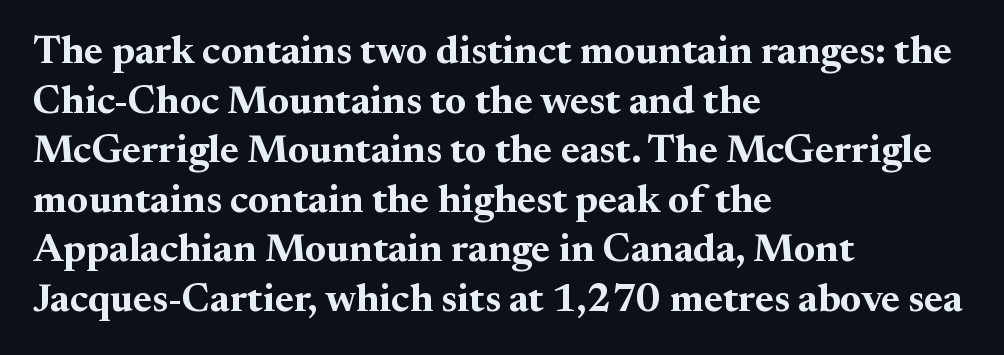
Q: Is the text bold? A: Yes.
Q: Is the text italic (slanted)? A: No, it is upright.
Q: Is the typeface a serif or a sans-serif typeface? A: Serif.
Q: Is the text underlined? A: No.
Q: How is the paragraph aligned? A: Left-aligned.
Q: Is the spacing between letters normal or unusually wide? A: Normal.
Q: Width (condensed, normal, or wide)? A: Normal.
Q: Stroke contrast? A: Medium.
Q: x-height? A: Small.
Q: Monospaced? A: No.
